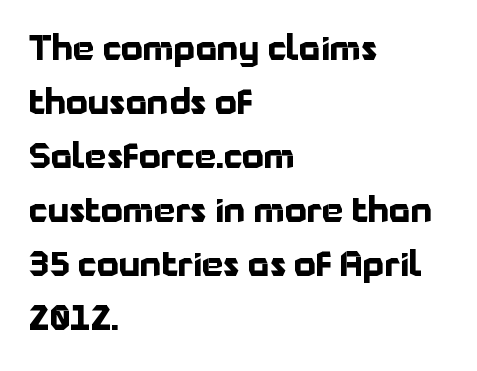
The image shows 34 px bold sans-serif type, upright; set left-aligned, normal line spacing (1.59x), normal letter spacing, not underlined; low stroke contrast and a medium x-height.
